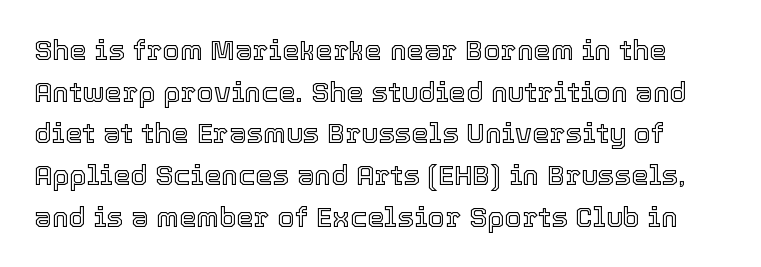
Q: Is the text italic (slanted)? A: No, it is upright.
Q: Is the text underlined? A: No.
Q: Is the spacing between letters normal or unusually wide? A: Normal.
Q: Is the spacing between lines tight, normal or loose? A: Normal.
Q: Width (condensed, normal, or wide)? A: Normal.
Q: x-height? A: Medium.
Q: Monospaced? A: No.
